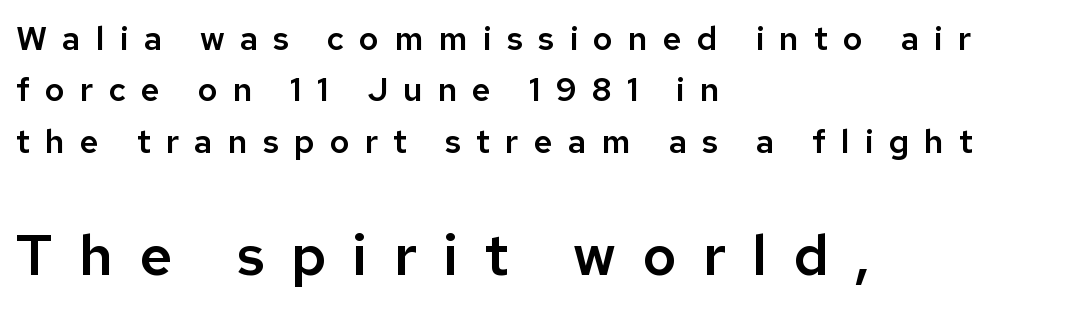
Type without underlining. The tracking reads as deliberately expanded to a designer's eye. Caption: multi-line text, flush left, ragged right. Bigger letters appear in the bottom chunk; the top chunk is reduced. This is roman type, the default non-slanted kind. Does the type have serifs? No, each stem ends abruptly.
